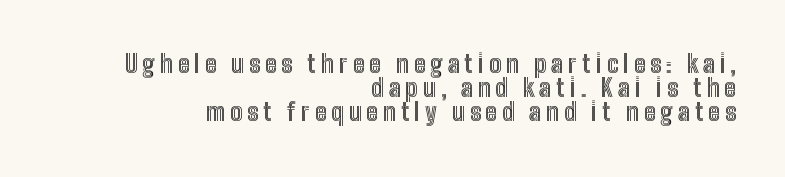
The image shows 24 px text type, upright; set right-aligned, tight line spacing (1.01x), unusually wide letter spacing (+0.2 em), not underlined.
